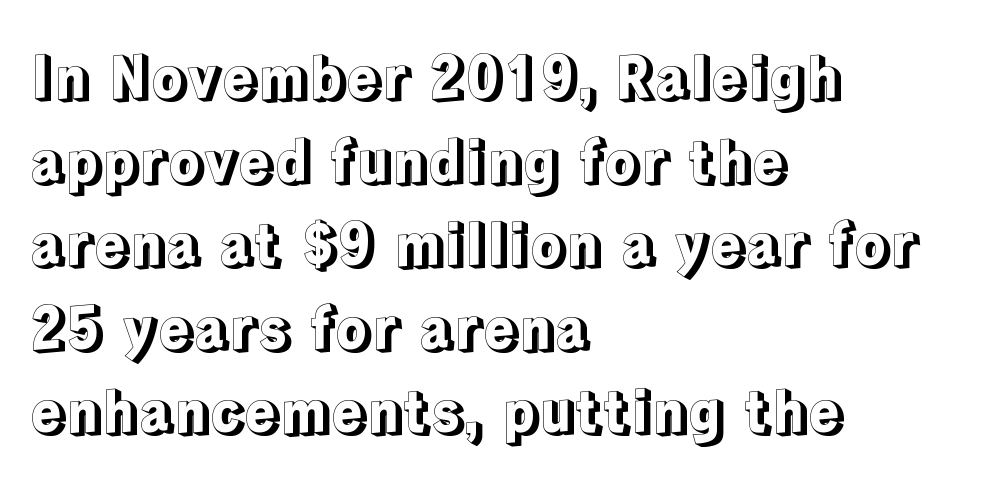
Each line starts at the same left margin while the right side varies. Is this a fixed-width face? No — the glyphs have proportional, varying widths. Horizontal bands of white between lines are of average thickness. In terms of letterspacing, this is plain default setting.
